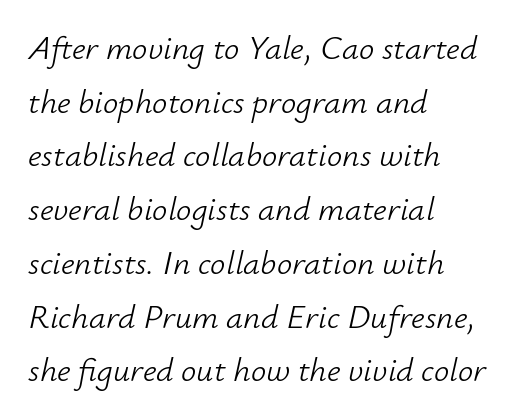
Q: Is the text bold? A: No.
Q: Is the text italic (slanted)? A: Yes, it leans right by about 12 degrees.
Q: Is the text underlined? A: No.
Q: How is the paragraph aligned? A: Left-aligned.
Q: Is the spacing between letters normal or unusually wide? A: Normal.
Q: Is the spacing between lines tight, normal or loose? A: Normal.
Q: Width (condensed, normal, or wide)? A: Normal.
Q: Stroke contrast? A: Low.
Q: x-height? A: Small.
Q: Monospaced? A: No.
